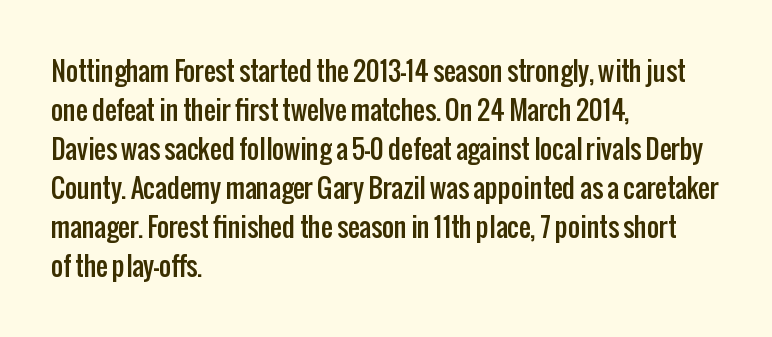
Q: Is the text italic (slanted)? A: No, it is upright.
Q: Is the text underlined? A: No.
Q: How is the paragraph aligned? A: Left-aligned.
Q: Is the spacing between letters normal or unusually wide? A: Normal.
Q: Is the spacing between lines tight, normal or loose? A: Normal.
